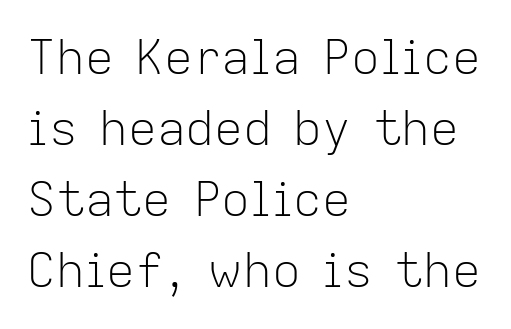
{"serif": "no", "italic": "no", "bold": "no", "weight": "light", "width": "normal", "stroke_contrast": "low", "x_height": "medium", "monospaced": "no", "underline": "no", "align": "left", "line_spacing": "normal", "line_spacing_ratio": 1.48, "letter_spacing": "normal", "letter_spacing_em": 0.0, "glyph_px": 48}
